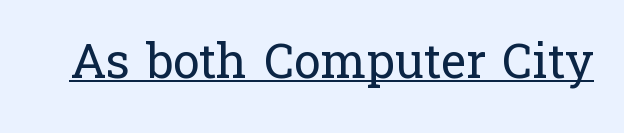
Q: Is the text bold? A: No.
Q: Is the text italic (slanted)? A: No, it is upright.
Q: Is the typeface a serif or a sans-serif typeface? A: Serif.
Q: Is the text underlined? A: Yes.
Q: Is the spacing between letters normal or unusually wide? A: Normal.
Q: Width (condensed, normal, or wide)? A: Normal.
Q: Stroke contrast? A: Low.
Q: x-height? A: Medium.
Q: Monospaced? A: No.
